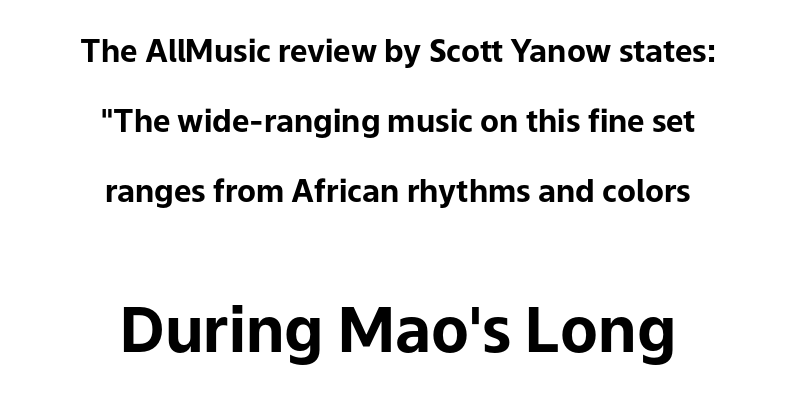
Q: Is the text bold? A: Yes.
Q: Is the text italic (slanted)? A: No, it is upright.
Q: Is the typeface a serif or a sans-serif typeface? A: Sans-serif.
Q: Is the text underlined? A: No.
Q: How is the paragraph aligned? A: Centered.
Q: Is the spacing between letters normal or unusually wide? A: Normal.
Q: Is the spacing between lines tight, normal or loose? A: Loose.
Q: Which block of text is set in a larger size, the first (top) or the second (bottom)? A: The second (bottom) one.
Q: Width (condensed, normal, or wide)? A: Normal.
Q: Stroke contrast? A: Low.
Q: x-height? A: Medium.
Q: Monospaced? A: No.
